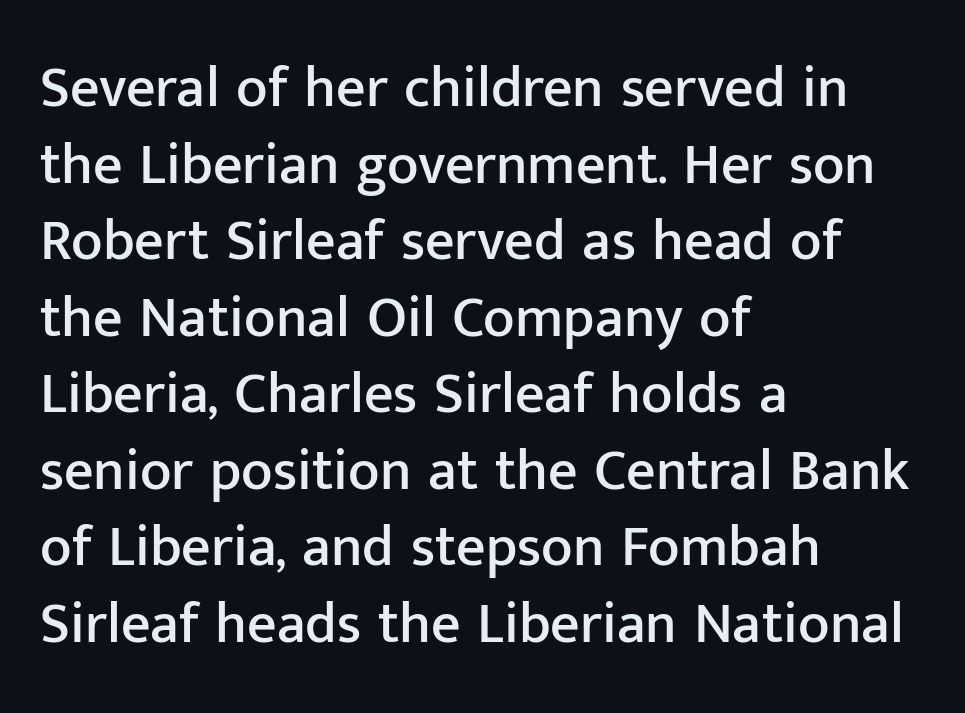
Q: Is the text italic (slanted)? A: No, it is upright.
Q: Is the typeface a serif or a sans-serif typeface? A: Sans-serif.
Q: Is the text underlined? A: No.
Q: How is the paragraph aligned? A: Left-aligned.
Q: Is the spacing between letters normal or unusually wide? A: Normal.
Q: Is the spacing between lines tight, normal or loose? A: Normal.
Q: Width (condensed, normal, or wide)? A: Normal.
Q: Stroke contrast? A: Low.
Q: x-height? A: Medium.
Q: Monospaced? A: No.
